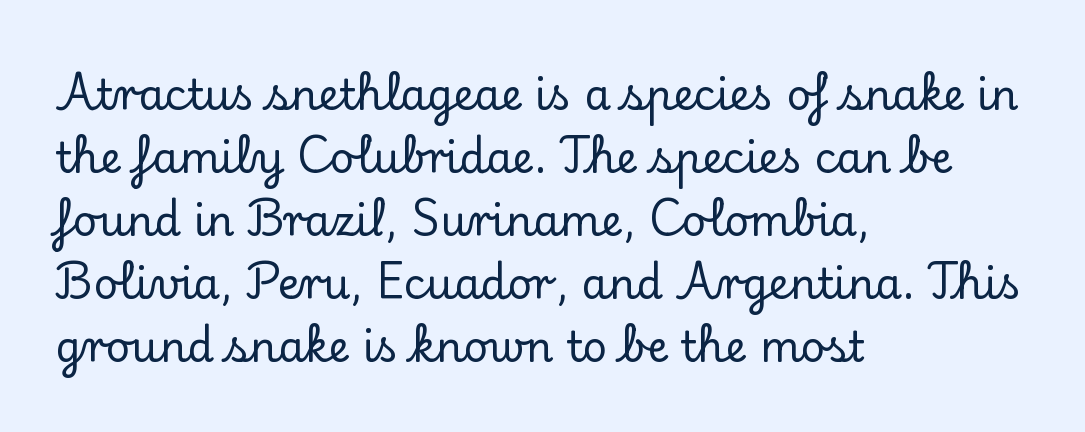
Has an underline been added? It has not. Posture: vertical. A typesetter would call this zero additional tracking. This sample uses a serif face. The space between consecutive lines is moderate.
